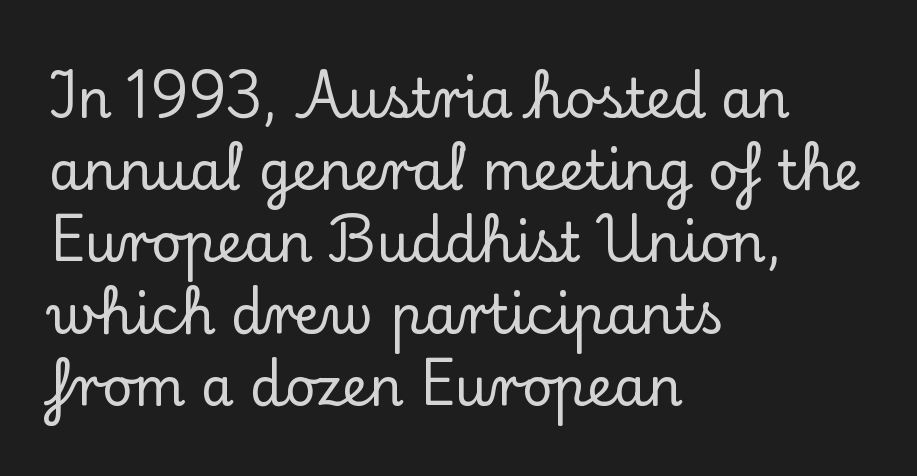
The image shows 53 px serif type, upright; set left-aligned, normal line spacing (1.36x), normal letter spacing, not underlined; low stroke contrast and a small x-height.
